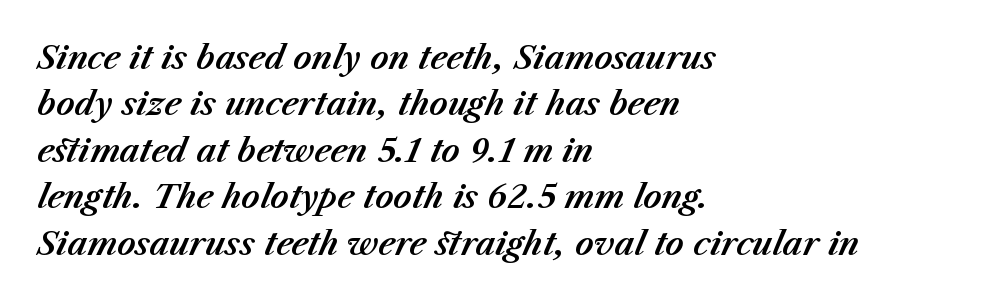
The image shows 32 px text type, italic (leaning right); set left-aligned, normal line spacing (1.45x), normal letter spacing, not underlined; medium stroke contrast and a medium x-height.
